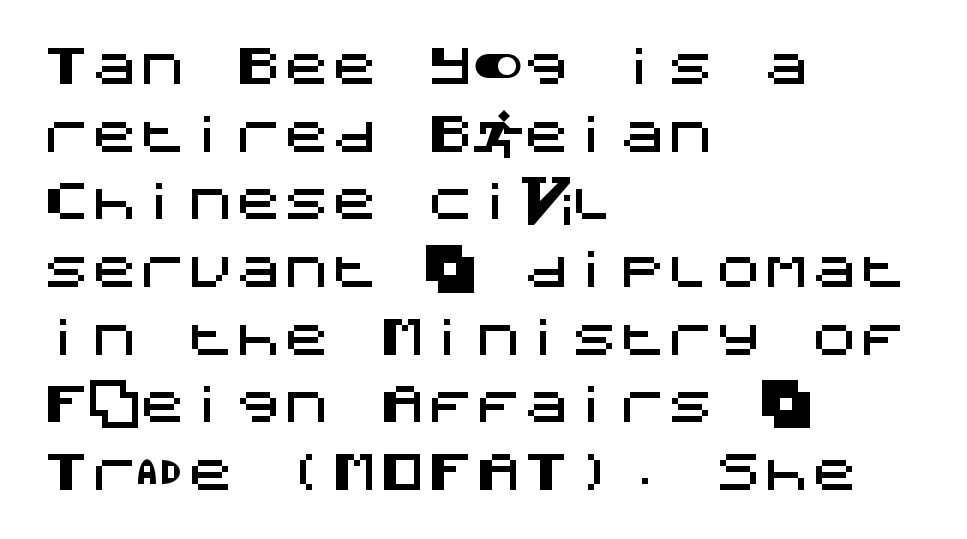
The image shows 48 px sans-serif type, upright; set left-aligned, normal line spacing (1.41x), normal letter spacing, not underlined; medium stroke contrast and a large x-height.
